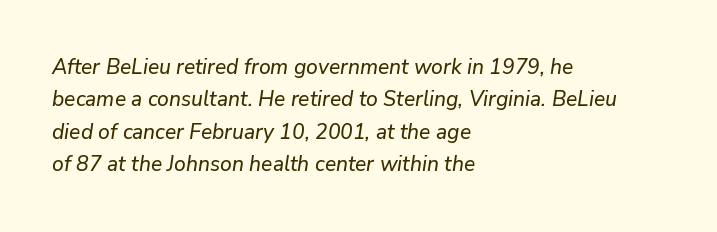
Q: Is the text italic (slanted)? A: Yes, it leans right by about 9 degrees.
Q: Is the text underlined? A: No.
Q: How is the paragraph aligned? A: Left-aligned.
Q: Is the spacing between letters normal or unusually wide? A: Normal.
Q: Is the spacing between lines tight, normal or loose? A: Normal.
